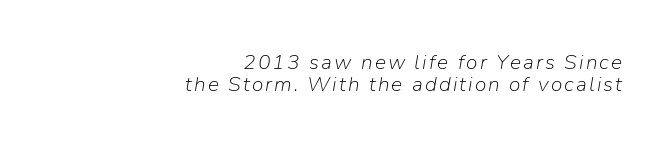
It's the slanting kind of type. The block of text is dense from top to bottom, with scant space between rows. The rag falls on the left side of this text block. The font sits on the lighter half of the weight spectrum, regular included. Beneath every word, the page is bare.
